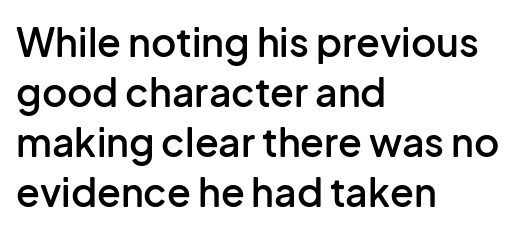
{"serif": "no", "italic": "no", "bold": "semi", "weight": "semibold", "width": "normal", "stroke_contrast": "low", "x_height": "medium", "monospaced": "no", "underline": "no", "align": "left", "line_spacing": "normal", "line_spacing_ratio": 1.28, "letter_spacing": "normal", "letter_spacing_em": 0.0, "glyph_px": 39}
